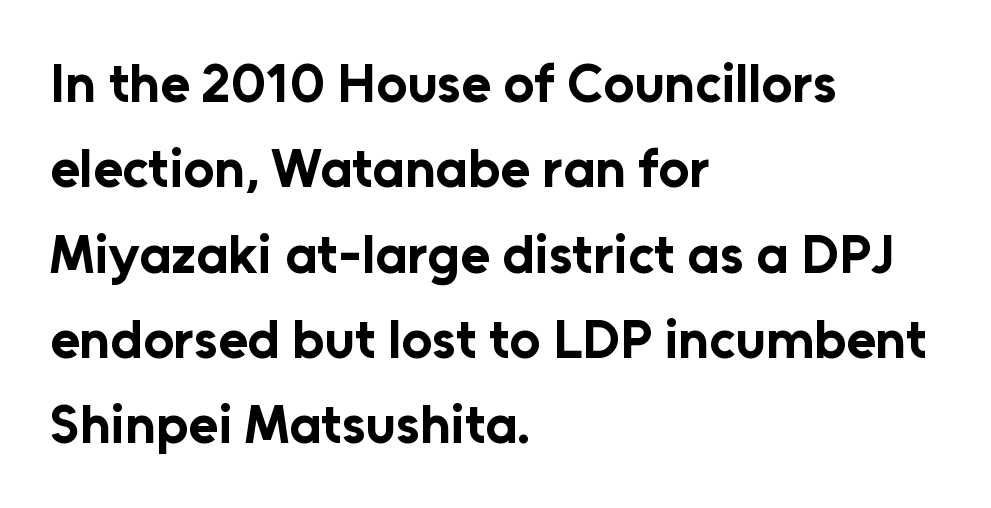
Typeset ragged right — the left edge is the straight one. Students, observe: this is what conventionally led text looks like. In terms of letterform style, serifs are entirely absent. You could not count columns in this text — the font is proportionally spaced. Unmarked baselines from the first word to the last.
